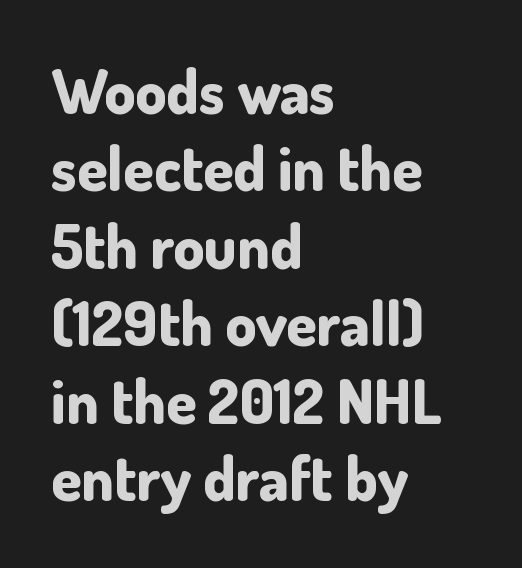
{"serif": "no", "italic": "no", "bold": "yes", "weight": "bold", "width": "normal", "stroke_contrast": "low", "x_height": "small", "monospaced": "no", "underline": "no", "align": "left", "line_spacing": "normal", "line_spacing_ratio": 1.27, "letter_spacing": "normal", "letter_spacing_em": 0.0, "glyph_px": 61}
